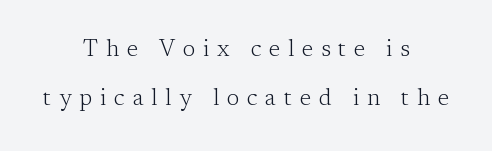
{"italic": "no", "bold": "no", "underline": "no", "align": "center", "line_spacing": "loose", "line_spacing_ratio": 2.13, "letter_spacing": "wide", "letter_spacing_em": 0.34, "glyph_px": 23}
